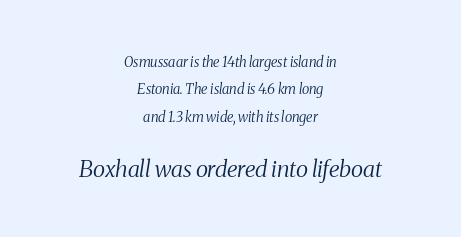
{"italic": "yes", "lean": "right", "slant_degrees": 8, "bold": "no", "underline": "no", "align": "center", "line_spacing": "loose", "line_spacing_ratio": 1.96, "letter_spacing": "normal", "letter_spacing_em": 0.0, "larger_block": "second", "size_ratio": 1.64, "glyph_px": 23}
